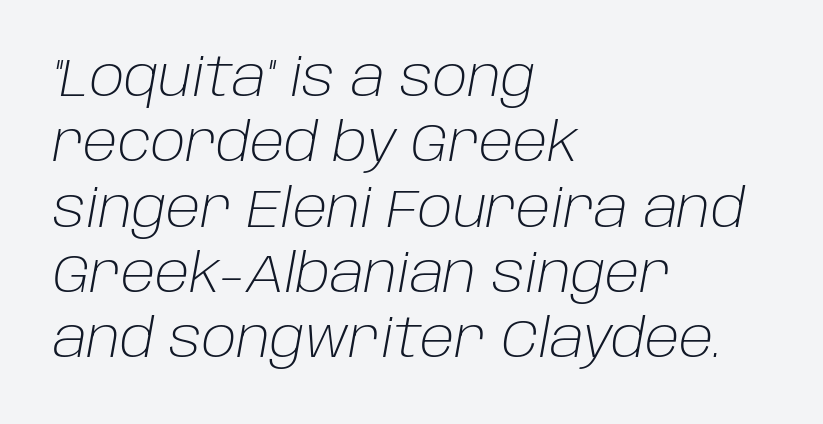
The image shows 54 px light type, italic (leaning right); set left-aligned, line spacing 1.21x, normal letter spacing, not underlined; low stroke contrast and a large x-height.
